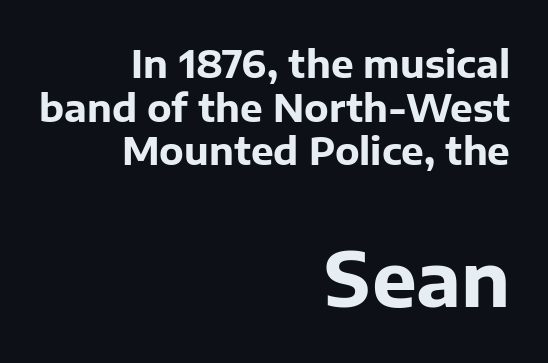
The image shows 75 px bold sans-serif type, upright; set right-aligned, tight line spacing (1.15x), normal letter spacing, not underlined; the second (bottom) block is 1.97x larger; low stroke contrast and a medium x-height.
